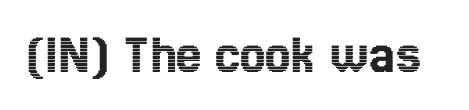
The image shows 57 px condensed type, upright; set normal letter spacing, not underlined; a medium x-height.
